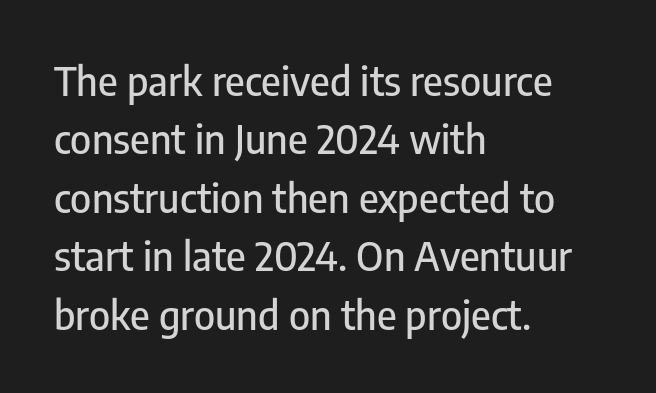
Q: Is the text italic (slanted)? A: No, it is upright.
Q: Is the typeface a serif or a sans-serif typeface? A: Sans-serif.
Q: Is the text underlined? A: No.
Q: How is the paragraph aligned? A: Left-aligned.
Q: Is the spacing between letters normal or unusually wide? A: Normal.
Q: Is the spacing between lines tight, normal or loose? A: Normal.
Q: Width (condensed, normal, or wide)? A: Condensed.
Q: Stroke contrast? A: Low.
Q: x-height? A: Medium.
Q: Monospaced? A: No.
